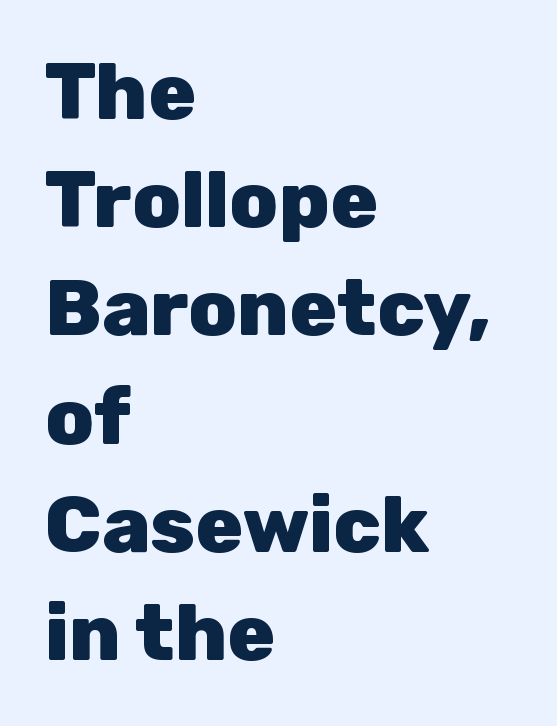
The image shows 79 px heavy sans-serif type, upright; set left-aligned, normal line spacing (1.37x), normal letter spacing, not underlined; low stroke contrast and a medium x-height.
